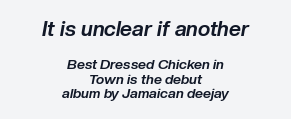
The image shows 21 px bold type, italic (leaning right); set centered, tight line spacing (1.05x), normal letter spacing, not underlined; the first (top) block is 1.5x larger.
